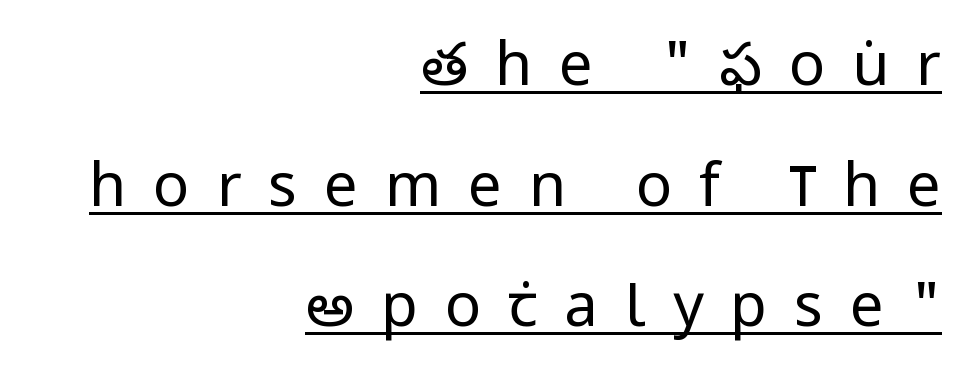
The image shows 60 px regular-weight, condensed sans-serif type, upright; set right-aligned, loose line spacing (2.01x), unusually wide letter spacing (+0.45 em), underlined; low stroke contrast and a large x-height.
